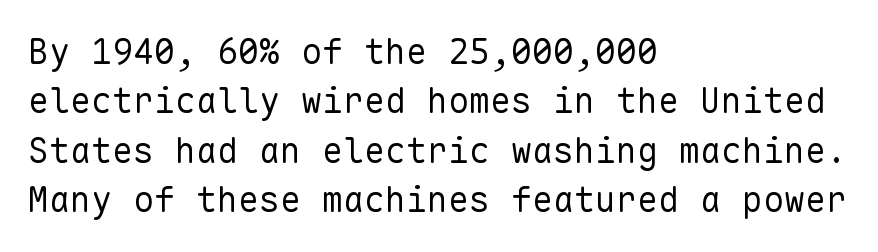
Ordinary non-slanted type is in use. A typesetter would call this monospace, since all characters share one set width. One-word summary of the alignment: left. The letterforms sit shoulder to shoulder at normal distance.
